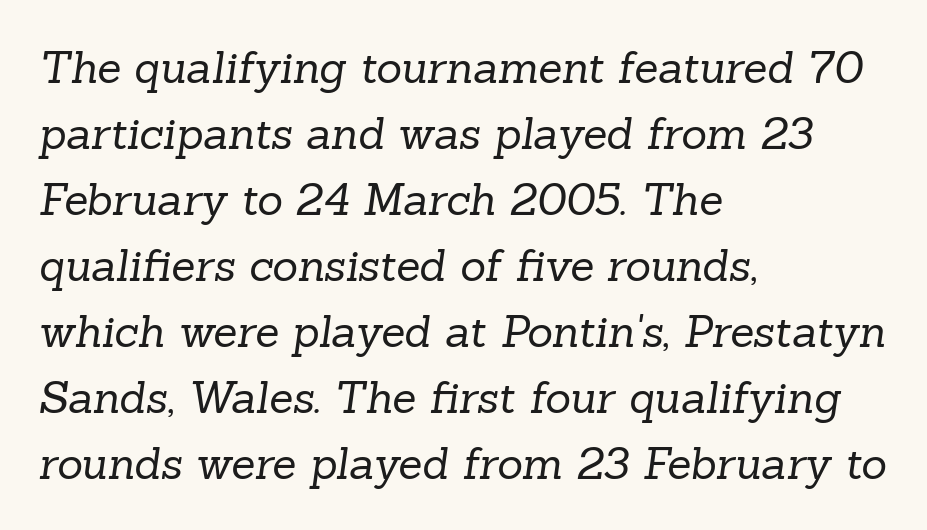
Character widths vary here, with narrow letters taking less room than wide ones. Compared with typical paragraphs, the rows here are spaced about the same. Each row of text sits above clean, open space. Does extra space separate the letters? No, they use regular spacing. The characters display serif detailing at their extremities.
